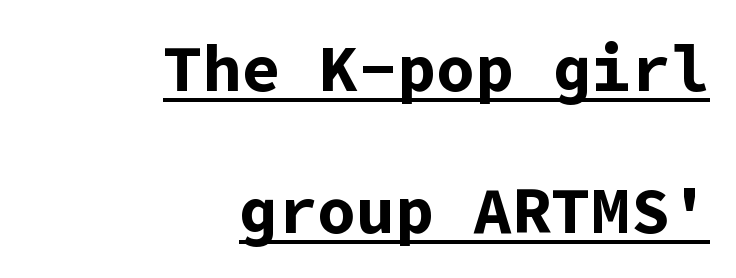
Style check: upright. How heavy is the stroke? Heavy — this is a bold. All the whitespace from short lines collects on the left. Compared with typical body copy, the letter spacing here is the same.
